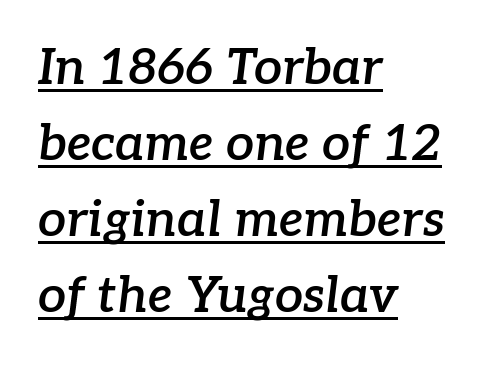
{"serif": "yes", "italic": "yes", "lean": "right", "slant_degrees": 7, "bold": "semi", "weight": "semibold", "width": "normal", "stroke_contrast": "low", "x_height": "medium", "monospaced": "no", "underline": "yes", "align": "left", "line_spacing": "normal", "line_spacing_ratio": 1.52, "letter_spacing": "normal", "letter_spacing_em": 0.0, "glyph_px": 50}
